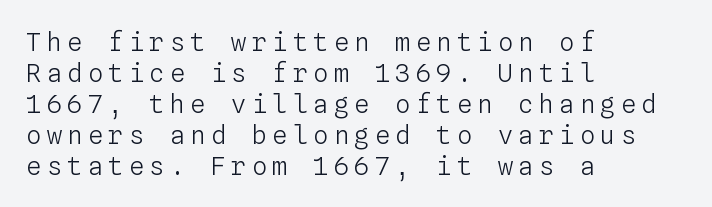
Q: Is the text bold? A: No.
Q: Is the text italic (slanted)? A: No, it is upright.
Q: Is the text underlined? A: No.
Q: How is the paragraph aligned? A: Left-aligned.
Q: Is the spacing between letters normal or unusually wide? A: Unusually wide.
